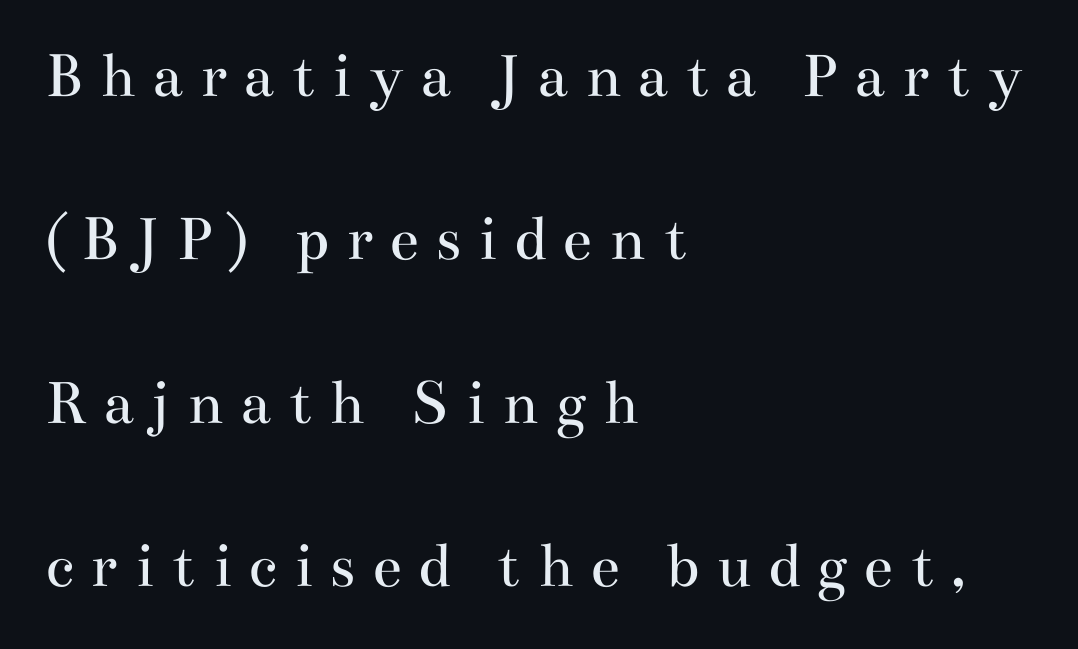
{"serif": "yes", "italic": "no", "bold": "no", "weight": "regular", "width": "wide", "stroke_contrast": "medium", "x_height": "small", "monospaced": "no", "underline": "no", "align": "left", "line_spacing": "loose", "line_spacing_ratio": 2.44, "letter_spacing": "wide", "letter_spacing_em": 0.24, "glyph_px": 67}
